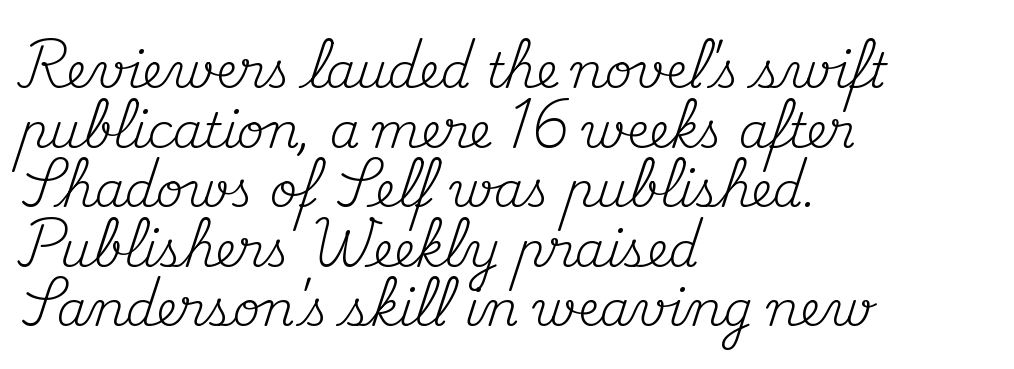
Line beginnings align vertically; line endings do not. A serif font was chosen for this passage. The horizontal fit of the characters is conventional and even. The string is rendered with underlining switched off. Is this a heavy cut? Hardly; it is regular or lighter.
